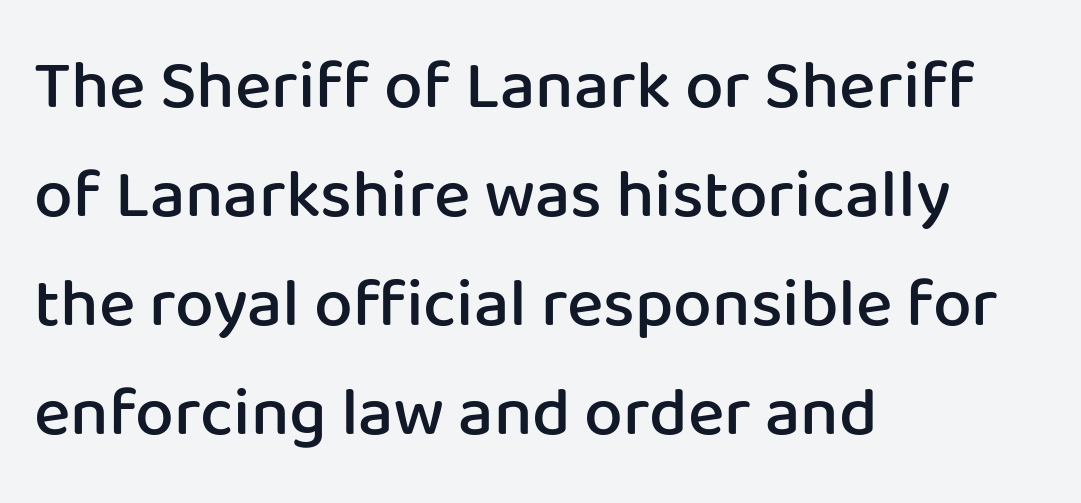
Underline: absent. Layout note: lines flush left. Unlike a traditional serif, this face leaves its strokes unadorned. These lines were composed using upright roman letters. The line-height multiplier appears to be the usual default. This sample has the flowing, uneven cadence of proportional lettering.
